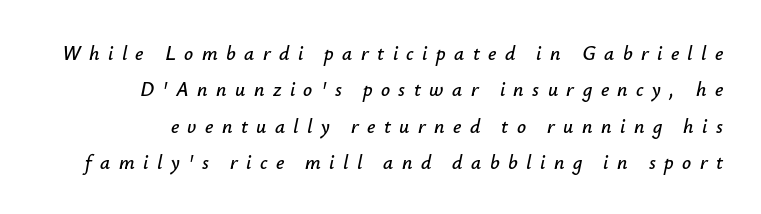
{"italic": "yes", "lean": "right", "slant_degrees": 12, "underline": "no", "line_spacing_ratio": 1.82, "letter_spacing": "wide", "letter_spacing_em": 0.42, "glyph_px": 20}
